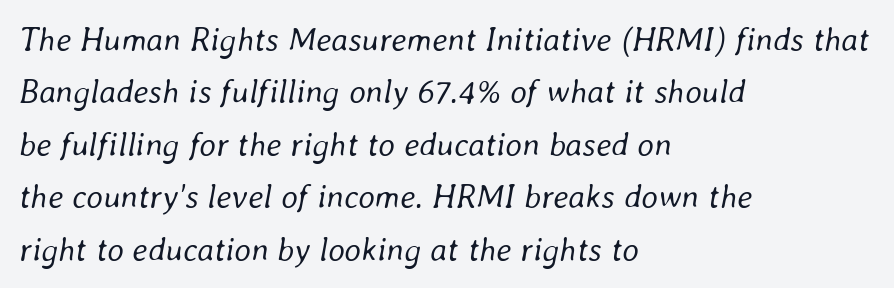
Varying glyph widths throughout — classic text-font behaviour. The letterforms sit shoulder to shoulder at normal distance. Visually the block forms a straight wall on the left and a jagged coastline on the right. Anything drawn beneath the words? Only blank space.
